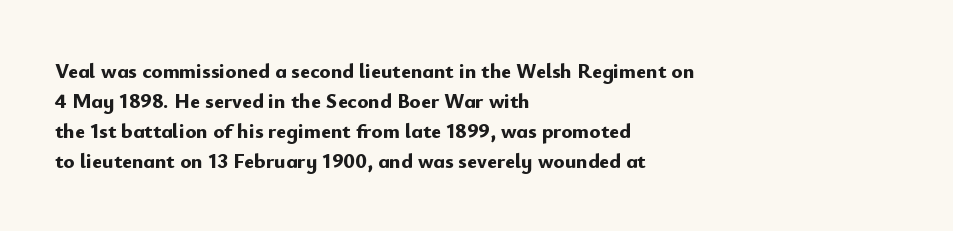
{"italic": "no", "bold": "yes", "underline": "no", "align": "left", "line_spacing": "normal", "line_spacing_ratio": 1.43, "letter_spacing": "normal", "letter_spacing_em": 0.0, "glyph_px": 21}
